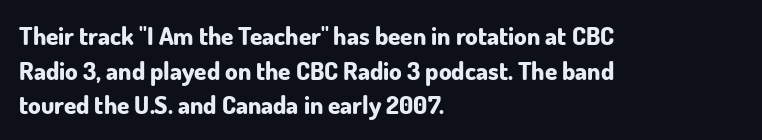
{"italic": "no", "bold": "yes", "underline": "no", "align": "left", "line_spacing": "normal", "line_spacing_ratio": 1.39, "letter_spacing": "normal", "letter_spacing_em": 0.0, "glyph_px": 25}
